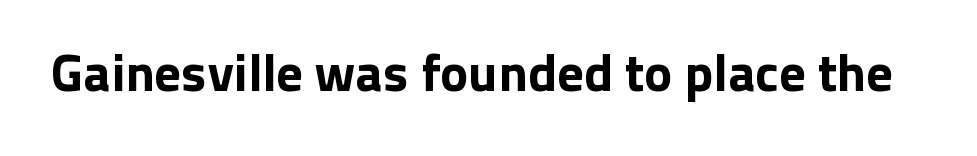
{"serif": "no", "italic": "no", "width": "normal", "stroke_contrast": "low", "x_height": "medium", "monospaced": "no", "underline": "no", "letter_spacing": "normal", "letter_spacing_em": 0.0, "glyph_px": 53}
